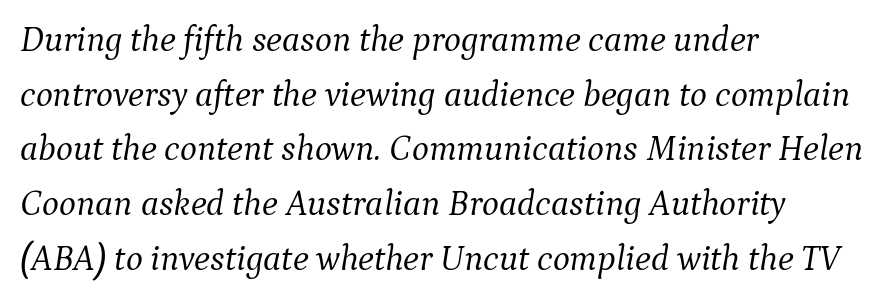
The image shows 36 px light serif type, italic (leaning right); set left-aligned, normal line spacing (1.52x), normal letter spacing, not underlined; medium stroke contrast and a medium x-height.
